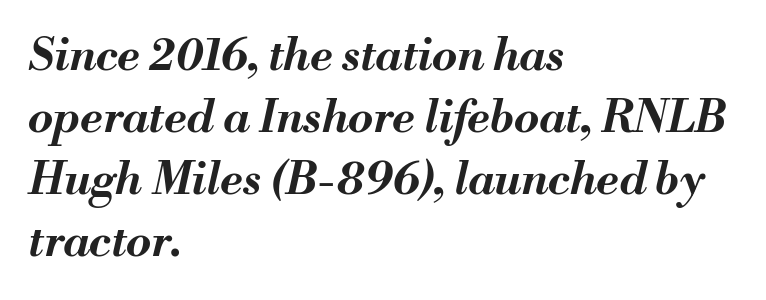
Q: Is the text bold? A: Yes.
Q: Is the text italic (slanted)? A: Yes, it leans right by about 13 degrees.
Q: Is the text underlined? A: No.
Q: How is the paragraph aligned? A: Left-aligned.
Q: Is the spacing between letters normal or unusually wide? A: Normal.
Q: Is the spacing between lines tight, normal or loose? A: Normal.
Q: Width (condensed, normal, or wide)? A: Normal.
Q: Stroke contrast? A: Medium.
Q: x-height? A: Small.
Q: Monospaced? A: No.
